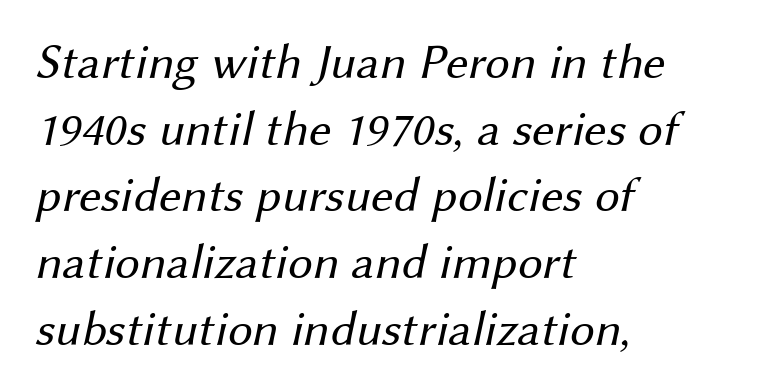
The image shows 49 px regular-weight sans-serif type; set left-aligned, normal line spacing (1.36x), normal letter spacing, not underlined; medium stroke contrast and a medium x-height.
